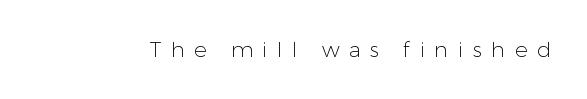
Each row of text sits above clean, open space. Upright lettering throughout. Characters follow at a spacing far wider than the type designer built in. The letters look calm and open, with moderate or lighter stems.
